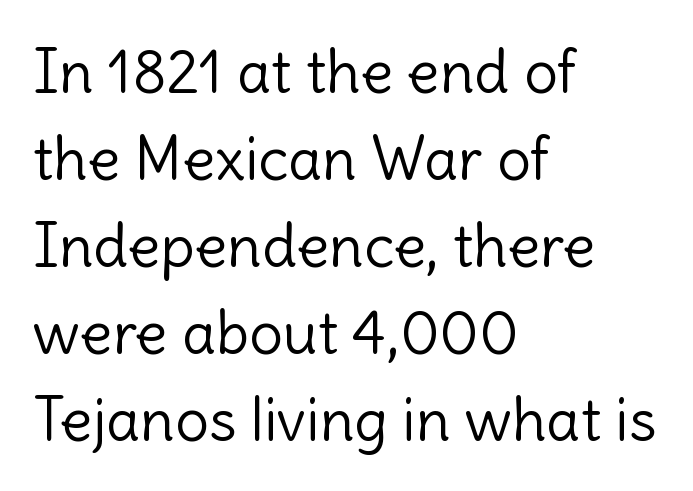
The image shows 60 px light sans-serif type, upright; set left-aligned, normal line spacing (1.45x), normal letter spacing, not underlined; a medium x-height.
